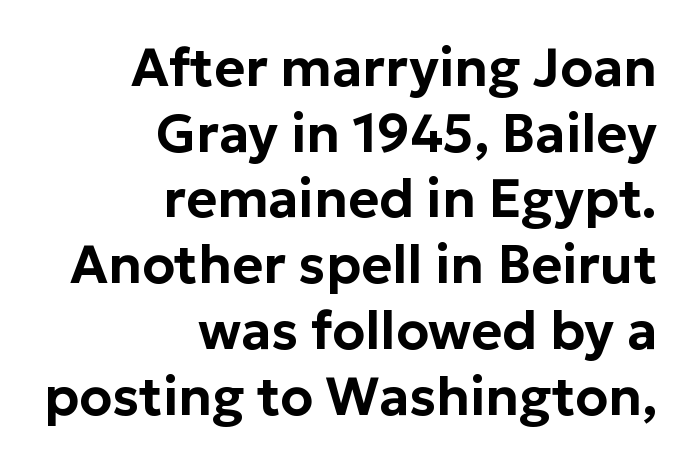
Q: Is the text italic (slanted)? A: No, it is upright.
Q: Is the typeface a serif or a sans-serif typeface? A: Sans-serif.
Q: Is the text underlined? A: No.
Q: How is the paragraph aligned? A: Right-aligned.
Q: Is the spacing between letters normal or unusually wide? A: Normal.
Q: Width (condensed, normal, or wide)? A: Normal.
Q: Stroke contrast? A: Low.
Q: x-height? A: Medium.
Q: Monospaced? A: No.
